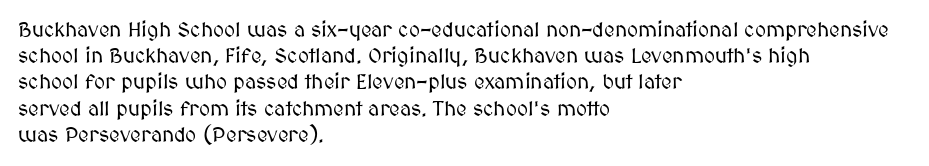
The image shows 21 px text type, upright; set left-aligned, normal line spacing (1.25x), normal letter spacing, not underlined.
